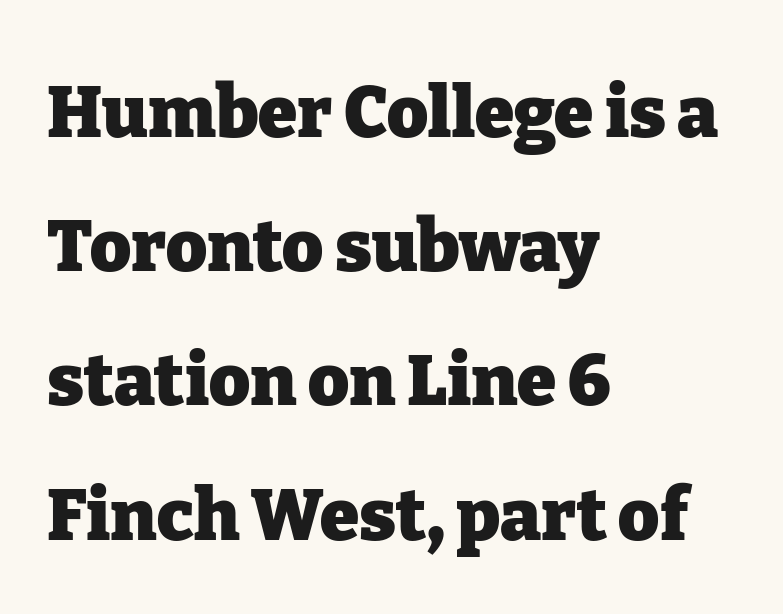
{"serif": "yes", "italic": "no", "bold": "yes", "weight": "heavy", "width": "normal", "stroke_contrast": "low", "x_height": "medium", "monospaced": "no", "underline": "no", "align": "left", "line_spacing_ratio": 1.89, "letter_spacing": "normal", "letter_spacing_em": 0.0, "glyph_px": 71}
